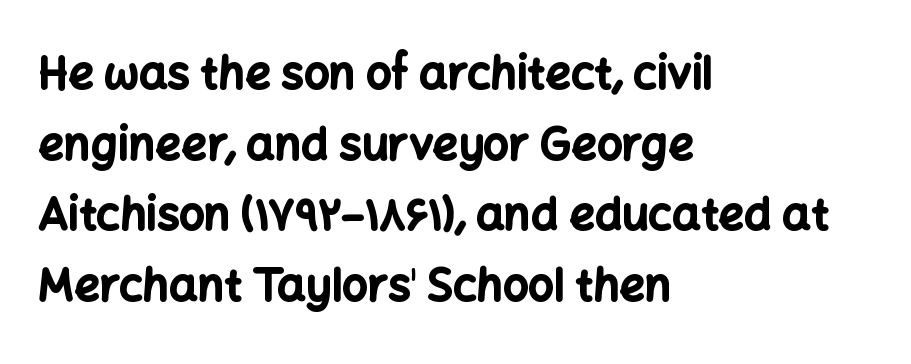
Q: Is the text bold? A: Yes.
Q: Is the text italic (slanted)? A: No, it is upright.
Q: Is the typeface a serif or a sans-serif typeface? A: Sans-serif.
Q: Is the text underlined? A: No.
Q: How is the paragraph aligned? A: Left-aligned.
Q: Is the spacing between letters normal or unusually wide? A: Normal.
Q: Is the spacing between lines tight, normal or loose? A: Normal.
Q: Width (condensed, normal, or wide)? A: Normal.
Q: Stroke contrast? A: Low.
Q: x-height? A: Medium.
Q: Monospaced? A: No.
